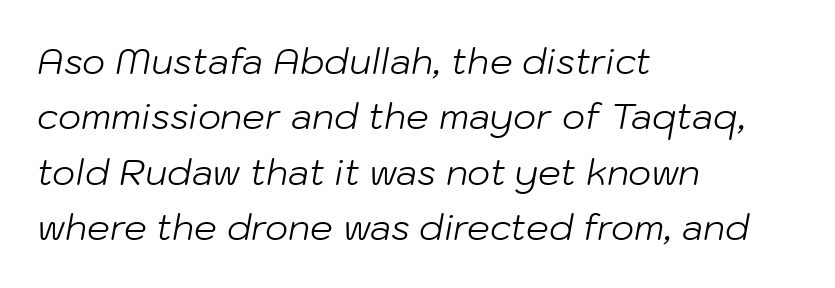
The image shows 36 px light type, italic (leaning right); set left-aligned, normal line spacing (1.54x), normal letter spacing, not underlined; low stroke contrast and a medium x-height.
